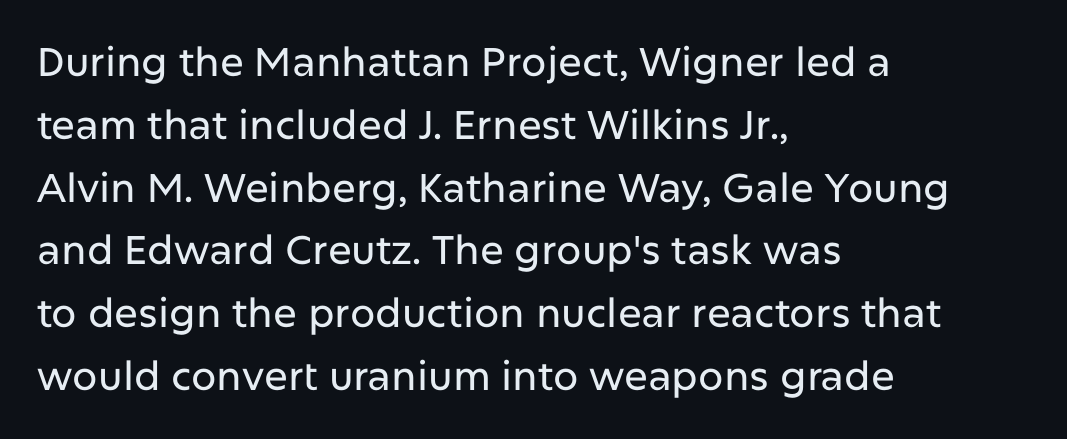
Q: Is the text italic (slanted)? A: No, it is upright.
Q: Is the typeface a serif or a sans-serif typeface? A: Sans-serif.
Q: Is the text underlined? A: No.
Q: How is the paragraph aligned? A: Left-aligned.
Q: Is the spacing between letters normal or unusually wide? A: Normal.
Q: Is the spacing between lines tight, normal or loose? A: Normal.
Q: Width (condensed, normal, or wide)? A: Normal.
Q: Stroke contrast? A: Low.
Q: x-height? A: Medium.
Q: Monospaced? A: No.
